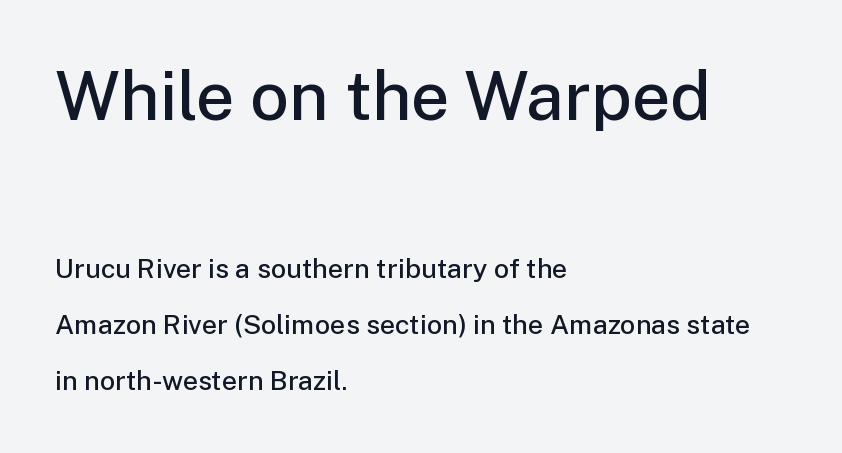
When letters stand straight like this, we call the style roman or upright. Which margin do the lines hug? The left one — the right edge is uneven. Think of a printed novel: that variable character pitch is what you see here. Does the weight exceed regular? Yes, but only to semibold. Honestly, there is no underline to notice here at all.
